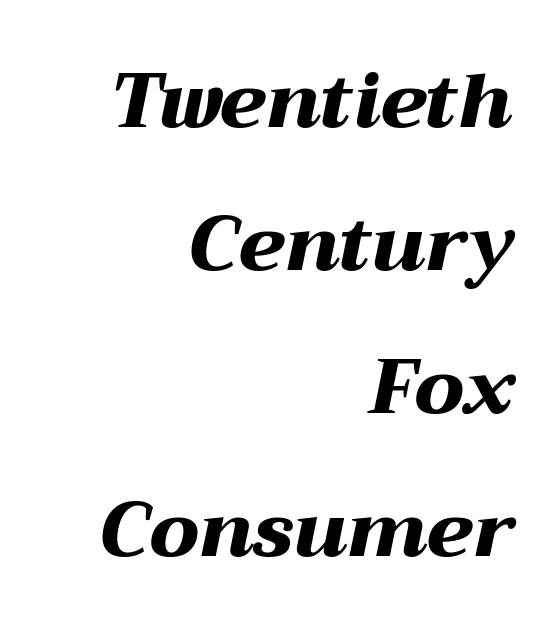
{"italic": "yes", "lean": "right", "slant_degrees": 12, "bold": "yes", "weight": "heavy", "width": "wide", "stroke_contrast": "medium", "x_height": "medium", "monospaced": "no", "underline": "no", "align": "right", "line_spacing_ratio": 1.88, "letter_spacing": "normal", "letter_spacing_em": 0.0, "glyph_px": 76}
